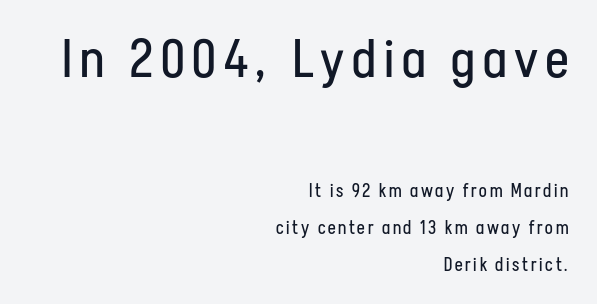
Q: Is the text bold? A: No.
Q: Is the text italic (slanted)? A: No, it is upright.
Q: Is the typeface a serif or a sans-serif typeface? A: Sans-serif.
Q: Is the text underlined? A: No.
Q: How is the paragraph aligned? A: Right-aligned.
Q: Is the spacing between lines tight, normal or loose? A: Loose.
Q: Which block of text is set in a larger size, the first (top) or the second (bottom)? A: The first (top) one.
Q: Width (condensed, normal, or wide)? A: Condensed.
Q: Stroke contrast? A: Low.
Q: x-height? A: Medium.
Q: Monospaced? A: No.
